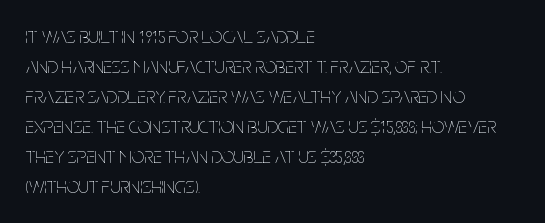
{"italic": "no", "bold": "no", "underline": "no", "align": "left", "line_spacing": "normal", "line_spacing_ratio": 1.36, "letter_spacing": "normal", "letter_spacing_em": 0.0, "glyph_px": 22}
